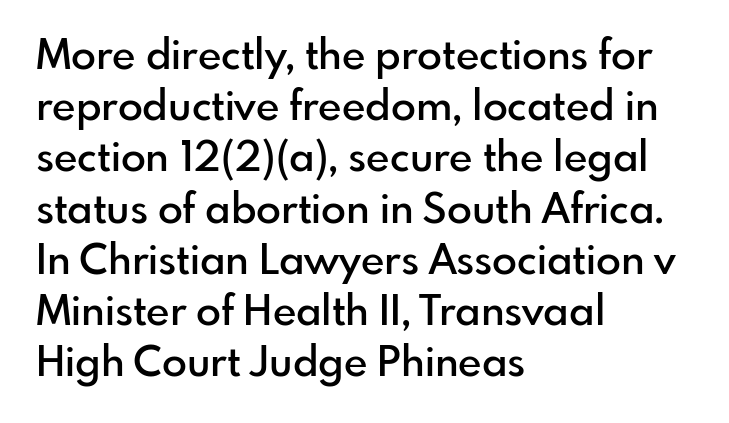
This is roman type, the default non-slanted kind. The letters advance in unequal steps, a hallmark of proportional type. Letter spacing: default. The letters carry no serifs — their stems end cleanly without finishing strokes. The gap between lines stays unmarked. The leading is moderate, giving the passage an even texture.
